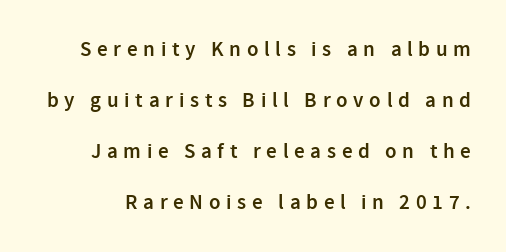
The image shows 21 px text type, upright; set loose line spacing (2.43x), unusually wide letter spacing (+0.27 em), not underlined.
